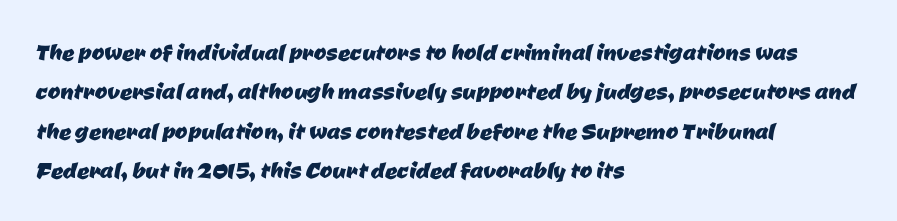
Q: Is the typeface a serif or a sans-serif typeface? A: Sans-serif.
Q: Is the text underlined? A: No.
Q: How is the paragraph aligned? A: Left-aligned.
Q: Is the spacing between letters normal or unusually wide? A: Normal.
Q: Is the spacing between lines tight, normal or loose? A: Normal.
Q: Width (condensed, normal, or wide)? A: Normal.
Q: Stroke contrast? A: Low.
Q: x-height? A: Medium.
Q: Monospaced? A: No.
